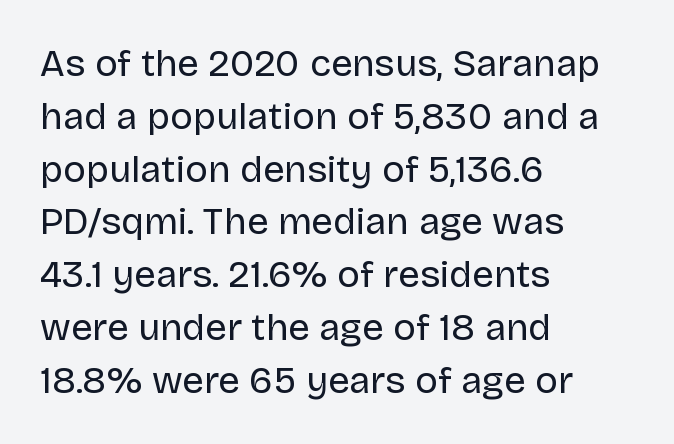
{"serif": "no", "italic": "no", "bold": "no", "weight": "regular", "width": "normal", "stroke_contrast": "low", "x_height": "large", "monospaced": "no", "underline": "no", "align": "left", "line_spacing": "normal", "line_spacing_ratio": 1.39, "letter_spacing": "normal", "letter_spacing_em": 0.0, "glyph_px": 38}
